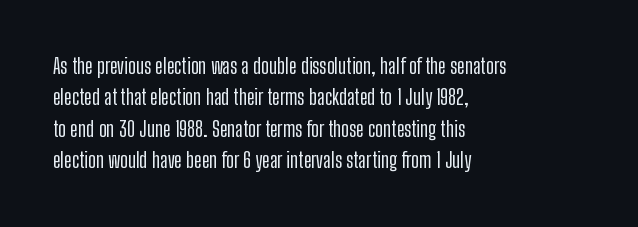
The image shows 21 px text type, upright; set left-aligned, normal line spacing (1.5x), normal letter spacing, not underlined.
